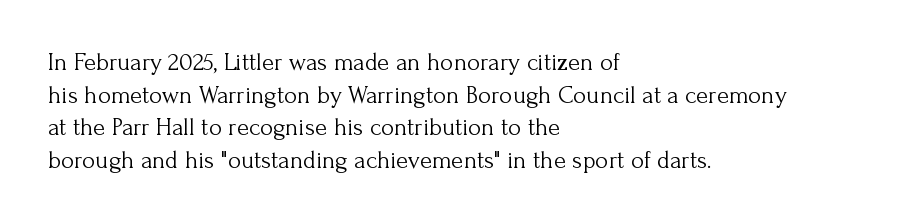
{"italic": "no", "bold": "no", "underline": "no", "align": "left", "line_spacing": "normal", "line_spacing_ratio": 1.31, "letter_spacing": "normal", "letter_spacing_em": 0.0, "glyph_px": 25}
